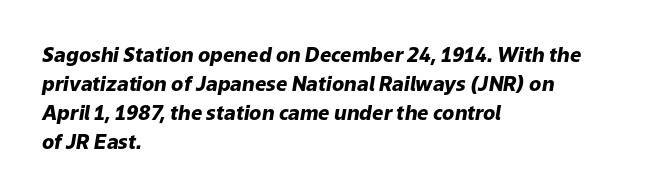
Q: Is the text bold? A: Yes.
Q: Is the text italic (slanted)? A: Yes, it leans right by about 9 degrees.
Q: Is the text underlined? A: No.
Q: How is the paragraph aligned? A: Left-aligned.
Q: Is the spacing between letters normal or unusually wide? A: Normal.
Q: Is the spacing between lines tight, normal or loose? A: Normal.
